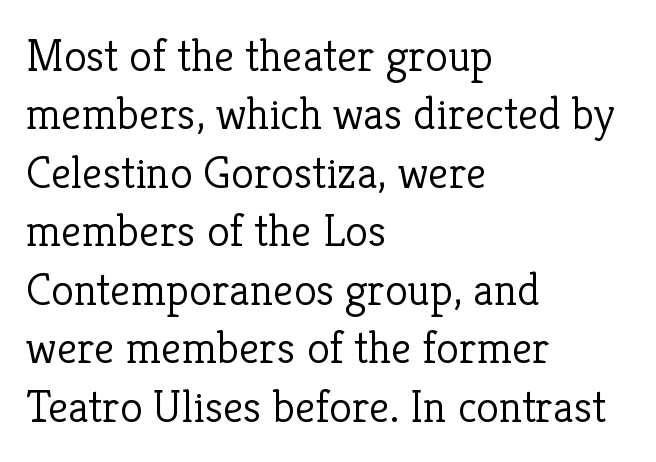
{"serif": "yes", "italic": "no", "bold": "no", "weight": "light", "width": "normal", "stroke_contrast": "low", "x_height": "medium", "monospaced": "no", "underline": "no", "align": "left", "line_spacing": "normal", "line_spacing_ratio": 1.27, "letter_spacing": "normal", "letter_spacing_em": 0.0, "glyph_px": 46}
